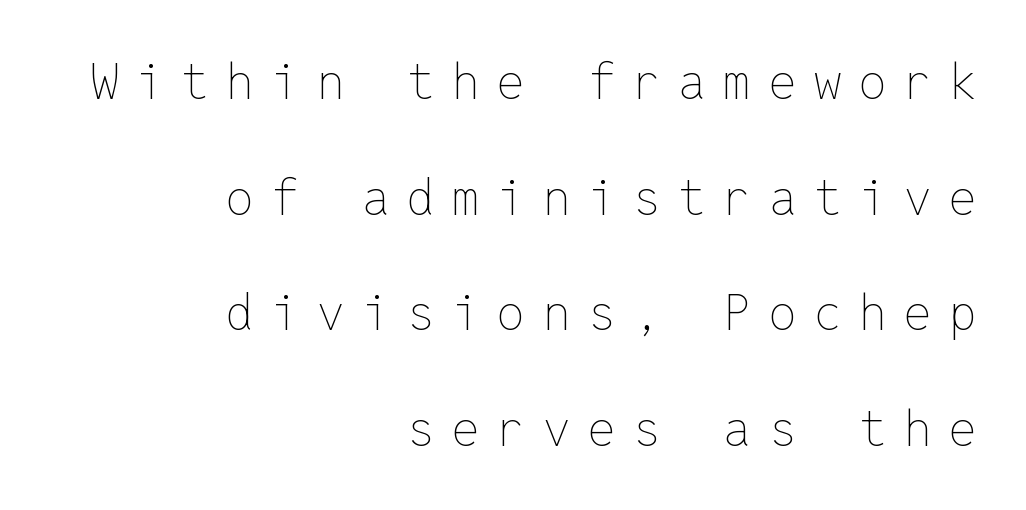
Q: Is the text bold? A: No.
Q: Is the text italic (slanted)? A: No, it is upright.
Q: Is the text underlined? A: No.
Q: How is the paragraph aligned? A: Right-aligned.
Q: Is the spacing between letters normal or unusually wide? A: Unusually wide.
Q: Is the spacing between lines tight, normal or loose? A: Loose.
Q: Width (condensed, normal, or wide)? A: Normal.
Q: Stroke contrast? A: Low.
Q: x-height? A: Medium.
Q: Monospaced? A: Yes.
